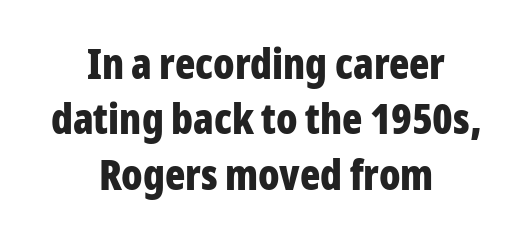
Q: Is the text bold? A: Yes.
Q: Is the text italic (slanted)? A: No, it is upright.
Q: Is the typeface a serif or a sans-serif typeface? A: Sans-serif.
Q: Is the text underlined? A: No.
Q: How is the paragraph aligned? A: Centered.
Q: Is the spacing between letters normal or unusually wide? A: Normal.
Q: Is the spacing between lines tight, normal or loose? A: Normal.
Q: Width (condensed, normal, or wide)? A: Condensed.
Q: Stroke contrast? A: Low.
Q: x-height? A: Medium.
Q: Monospaced? A: No.
